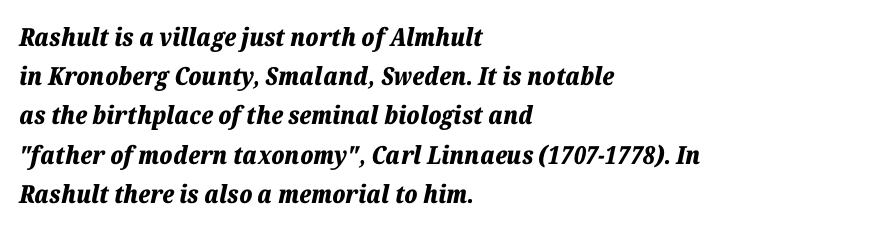
The image shows 25 px bold type, italic (leaning right); set left-aligned, normal line spacing (1.57x), normal letter spacing, not underlined.
